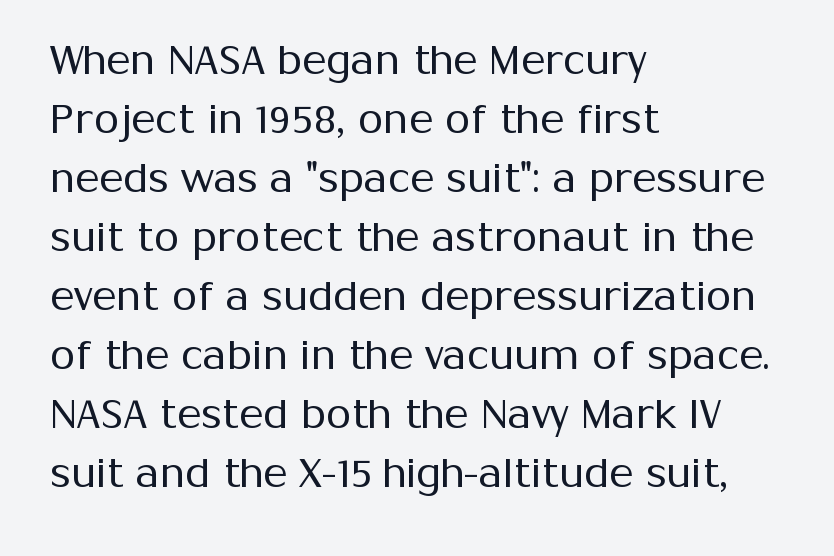
Q: Is the text bold? A: No.
Q: Is the text italic (slanted)? A: No, it is upright.
Q: Is the typeface a serif or a sans-serif typeface? A: Sans-serif.
Q: Is the text underlined? A: No.
Q: How is the paragraph aligned? A: Left-aligned.
Q: Is the spacing between letters normal or unusually wide? A: Normal.
Q: Is the spacing between lines tight, normal or loose? A: Normal.
Q: Width (condensed, normal, or wide)? A: Normal.
Q: Stroke contrast? A: Medium.
Q: x-height? A: Medium.
Q: Monospaced? A: No.
